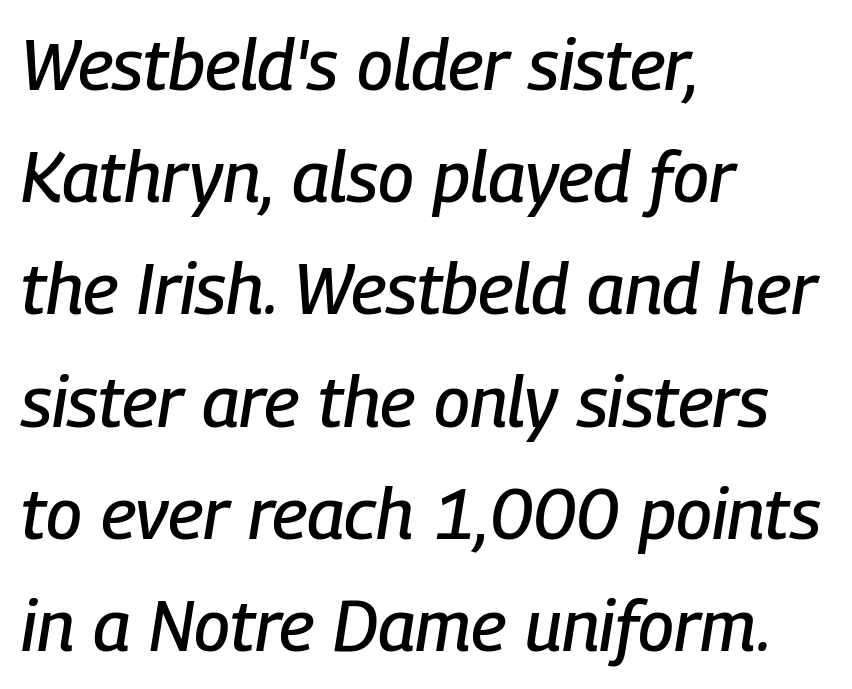
The glyphs are unaccompanied by any horizontal stroke below them. In terms of letterspacing, this is plain default setting. Looks like regular typesetting: each glyph gets only the width it needs. The designer left line spacing at the default.
